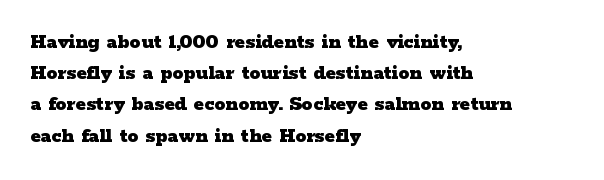
The image shows 22 px bold type, upright; set left-aligned, normal line spacing (1.42x), normal letter spacing, not underlined.
